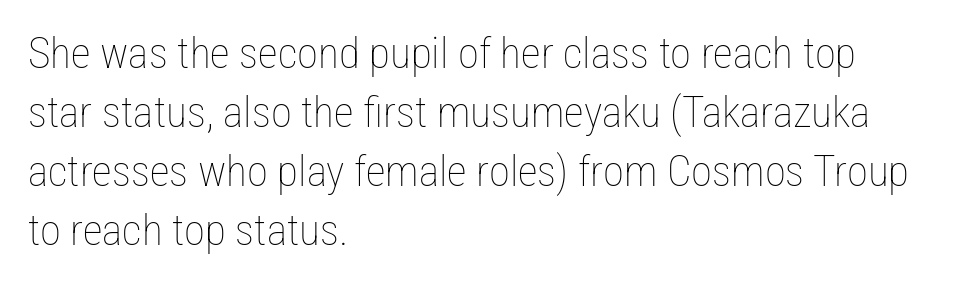
Teacher's note: observe the even left margin — that is flush-left alignment. The cut favours lightness, reaching ordinary text weight at its darkest. Italic? Not at all — the glyphs are vertical. Proportional: the letters do not fall into vertical columns. Default kerning and tracking; the words read as compact shapes.
